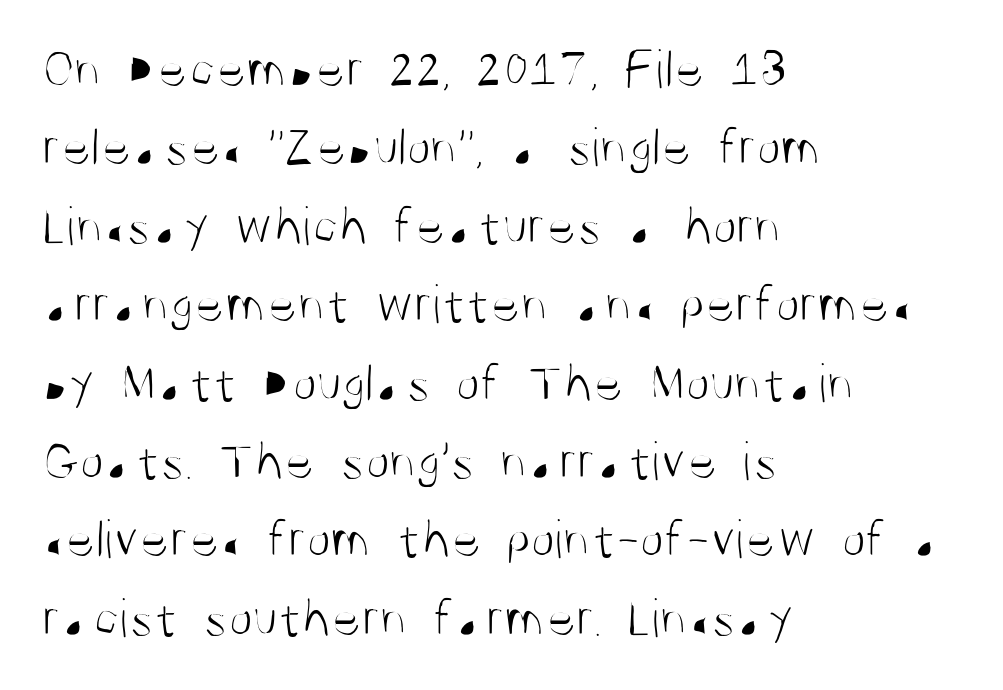
Descenders hang freely into open space. Which margin do the lines hug? The left one — the right edge is uneven. Is this a fixed-width face? No — the glyphs have proportional, varying widths. You can tell from the bare stems that sans-serif type was used.
